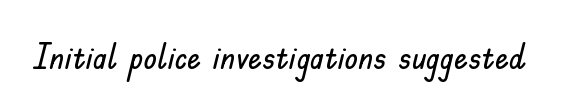
Is the letter spacing exaggerated? No — it looks like the ordinary default. Varying glyph widths throughout — classic text-font behaviour. The space directly below the letters is spotless.
